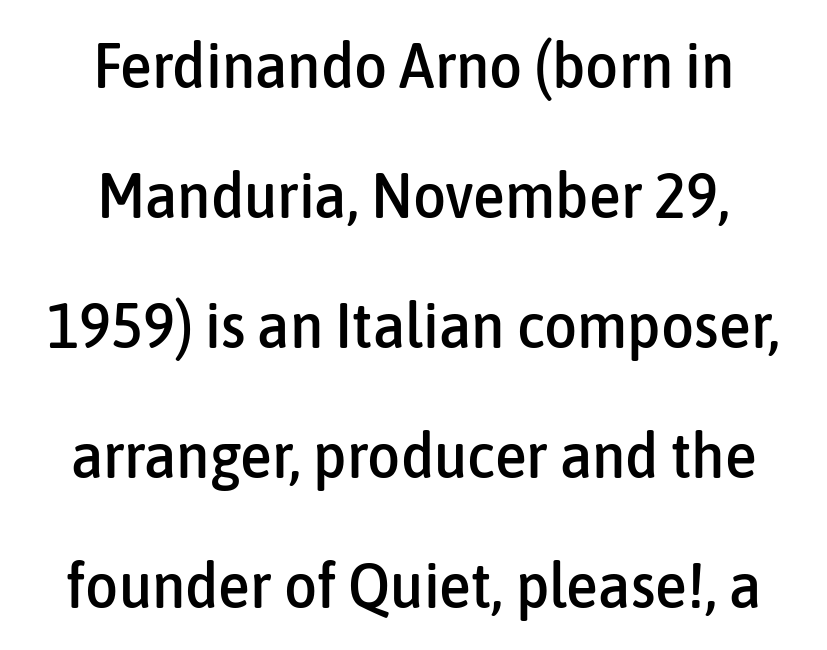
Each letter keeps its own natural width here, so spacing adapts to shape. The rendering uses a large line-height, opening up the rows. Rule under the text: the space is simply empty. Reading down the block, each line starts at a different indent, mirrored at its end. No extra tracking has been applied to these lines. This is the regular roman posture of the typeface.
